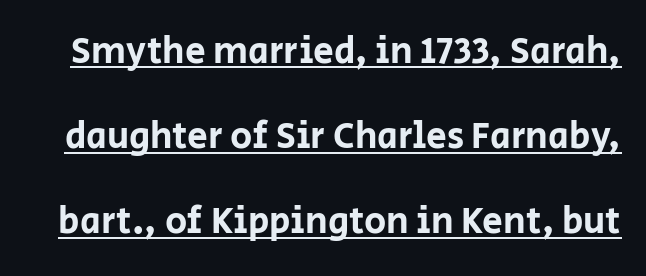
Q: Is the text italic (slanted)? A: No, it is upright.
Q: Is the typeface a serif or a sans-serif typeface? A: Sans-serif.
Q: Is the text underlined? A: Yes.
Q: Is the spacing between letters normal or unusually wide? A: Normal.
Q: Is the spacing between lines tight, normal or loose? A: Loose.
Q: Width (condensed, normal, or wide)? A: Normal.
Q: Stroke contrast? A: Low.
Q: x-height? A: Large.
Q: Monospaced? A: No.
